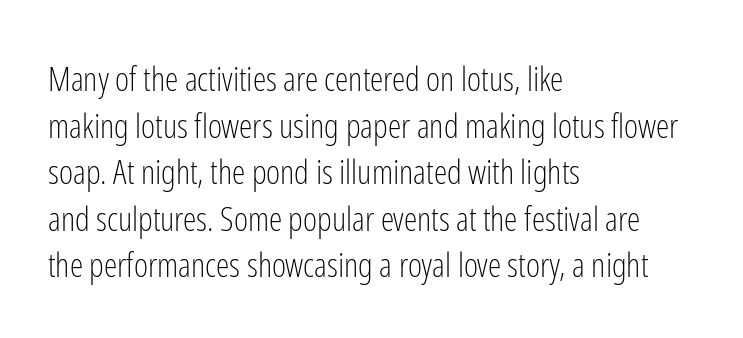
Lines of text with bare space underneath. Line spacing here is normal. Here the designer chose a conventional face with non-uniform glyph widths. The letterforms sit at book weight or below. The lines in this sample share a left origin and differ only in where they stop.
